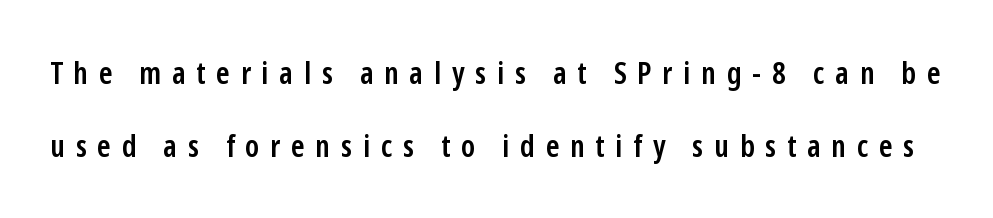
The image shows 31 px semibold, condensed sans-serif type, upright; set loose line spacing (2.36x), unusually wide letter spacing (+0.35 em), not underlined; low stroke contrast and a medium x-height.
